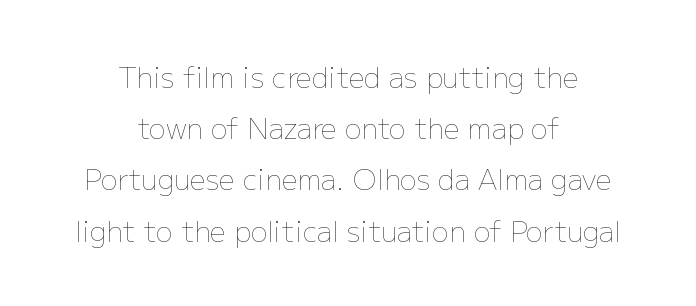
The image shows 28 px thin type, upright; set centered, line spacing 1.83x, normal letter spacing, not underlined; low stroke contrast and a medium x-height.
